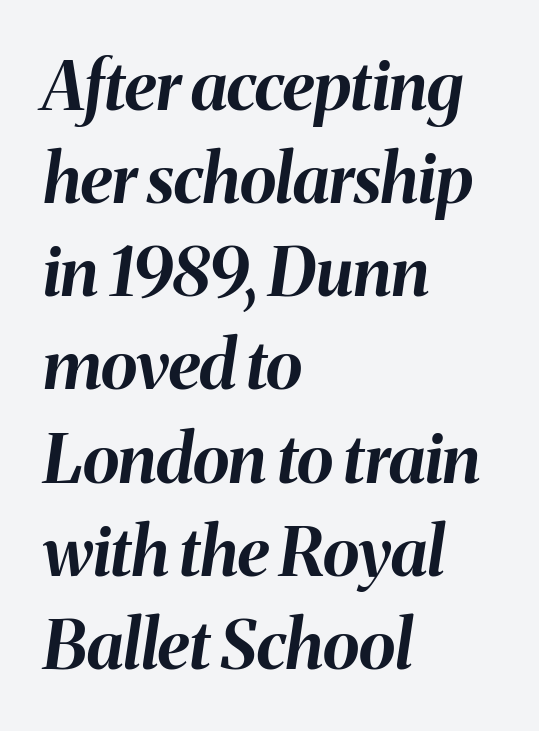
{"italic": "yes", "lean": "right", "slant_degrees": 8, "bold": "yes", "weight": "bold", "width": "normal", "stroke_contrast": "medium", "x_height": "medium", "monospaced": "no", "underline": "no", "align": "left", "line_spacing": "normal", "line_spacing_ratio": 1.37, "letter_spacing": "normal", "letter_spacing_em": 0.0, "glyph_px": 68}
